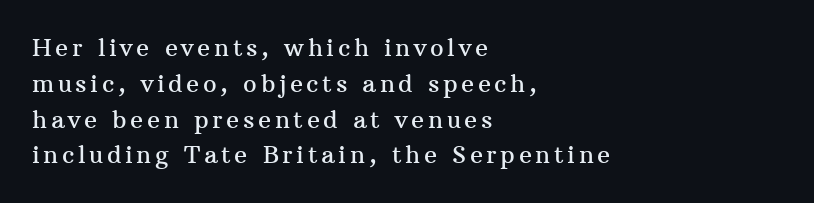
The image shows 24 px text type, upright; set left-aligned, normal line spacing (1.49x), not underlined.
